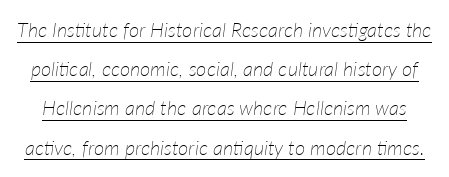
Slanted lettering throughout. The leading is generous, giving the passage an open texture. You could call the tracking neutral — neither tight nor loose. Bold? No — there's no thickening of the strokes. Like a heading marked for emphasis, these lines bear an underscore.
